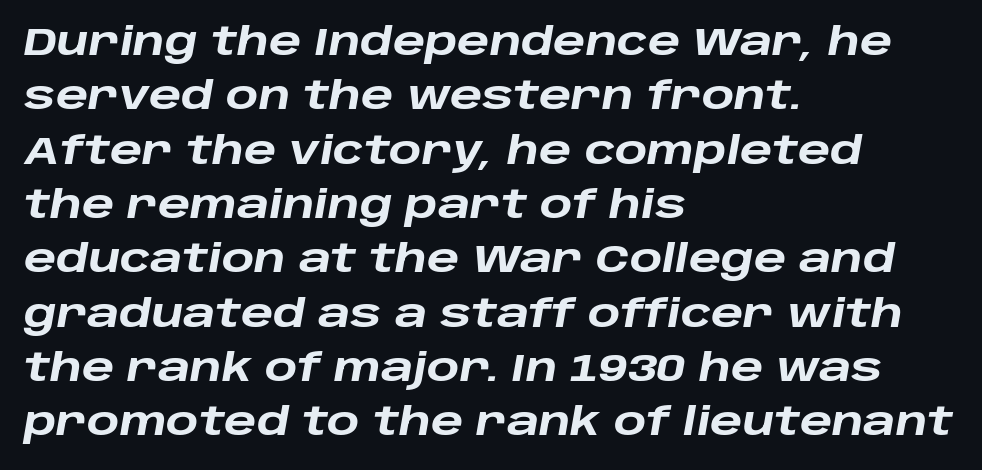
Q: Is the text bold? A: Yes.
Q: Is the text italic (slanted)? A: Yes, it leans right by about 10 degrees.
Q: Is the text underlined? A: No.
Q: How is the paragraph aligned? A: Left-aligned.
Q: Is the spacing between letters normal or unusually wide? A: Normal.
Q: Is the spacing between lines tight, normal or loose? A: Normal.
Q: Width (condensed, normal, or wide)? A: Wide.
Q: Stroke contrast? A: Low.
Q: x-height? A: Large.
Q: Monospaced? A: No.
